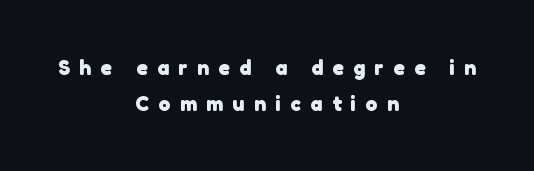
The image shows 21 px bold type; set centered, line spacing 1.72x, unusually wide letter spacing (+0.46 em), not underlined.
